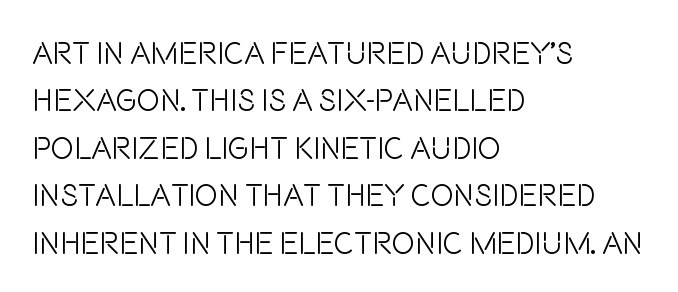
Q: Is the text bold? A: No.
Q: Is the text italic (slanted)? A: No, it is upright.
Q: Is the typeface a serif or a sans-serif typeface? A: Sans-serif.
Q: Is the text underlined? A: No.
Q: How is the paragraph aligned? A: Left-aligned.
Q: Is the spacing between letters normal or unusually wide? A: Normal.
Q: Is the spacing between lines tight, normal or loose? A: Normal.
Q: Width (condensed, normal, or wide)? A: Condensed.
Q: Stroke contrast? A: Low.
Q: x-height? A: Large.
Q: Monospaced? A: No.
